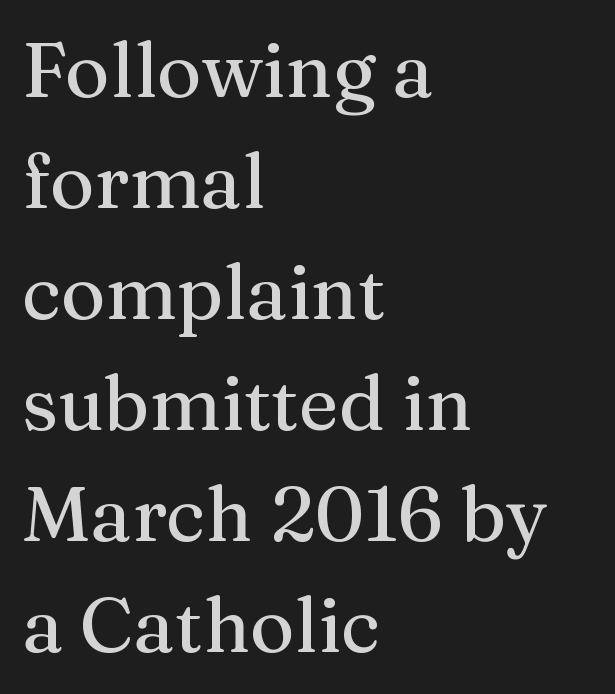
These lines were composed using upright roman letters. This block has exactly the height ordinary leading produces. The type family on display is of the serif kind. A bare baseline throughout the passage. Line beginnings align vertically; line endings do not.
